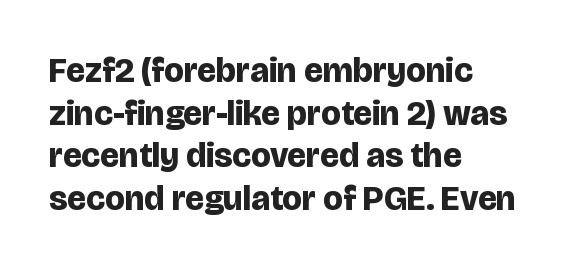
This rendering uses left alignment, leaving the right contour irregular. Note: no serifs on the glyphs. Honestly, there is no underline to notice here at all. I'd describe the lettering as bold — thick and assertive. Nobody touched the tracking dial on this one.
